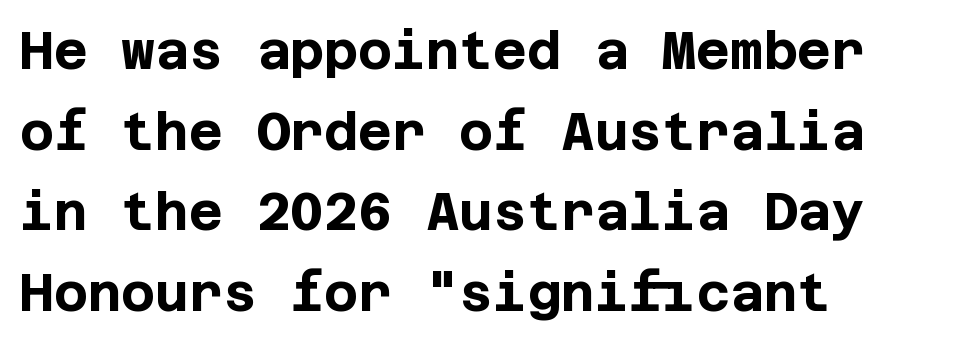
The image shows 52 px bold sans-serif type, upright; set left-aligned, normal line spacing (1.55x), normal letter spacing, not underlined; low stroke contrast and a large x-height.
